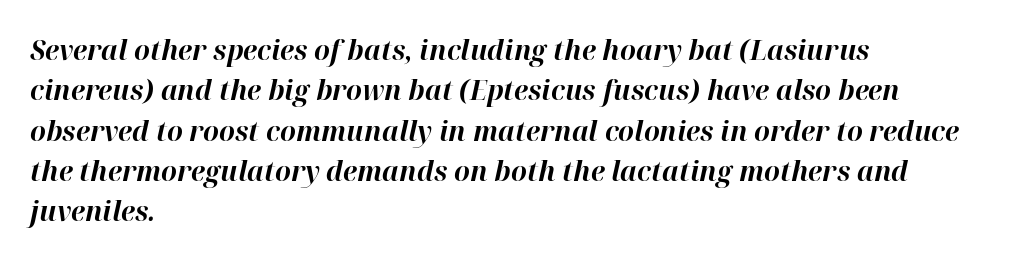
Strokes here are thick enough to call this a true bold. What's the leading like? Ordinary, nothing unusual. What stands out about the letter spacing? Nothing — it is the standard amount. The paragraph shown leans on its left margin. Style check: oblique. No word sits above an underline.
